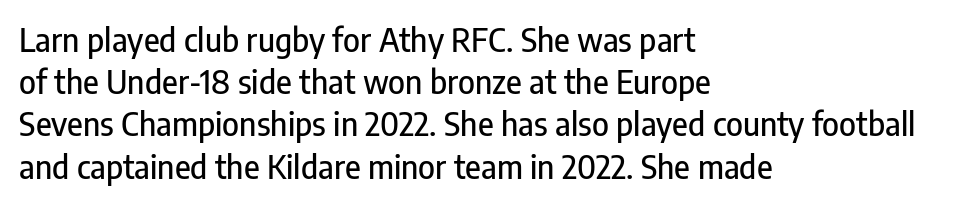
{"serif": "no", "italic": "no", "width": "condensed", "stroke_contrast": "low", "x_height": "medium", "monospaced": "no", "underline": "no", "align": "left", "line_spacing": "normal", "line_spacing_ratio": 1.32, "letter_spacing": "normal", "letter_spacing_em": 0.0, "glyph_px": 32}
